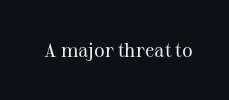
Posture: upright roman. Short note: letters normally spaced. The weight would be labelled regular, book, light, or lighter still. Lines of text with bare space underneath.
